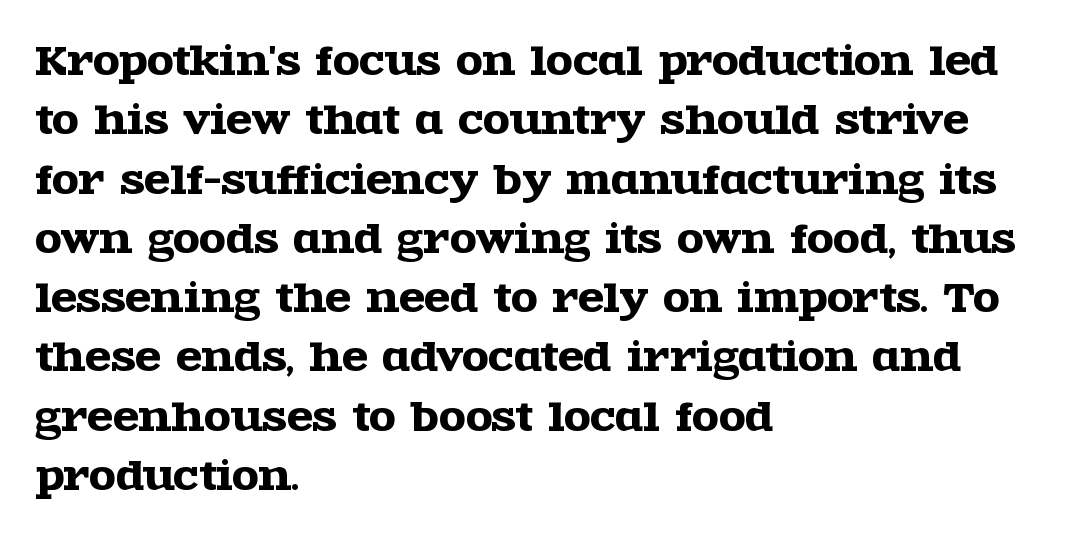
{"serif": "yes", "italic": "no", "width": "wide", "x_height": "large", "monospaced": "no", "underline": "no", "align": "left", "line_spacing": "normal", "line_spacing_ratio": 1.56, "letter_spacing": "normal", "letter_spacing_em": 0.0, "glyph_px": 38}
